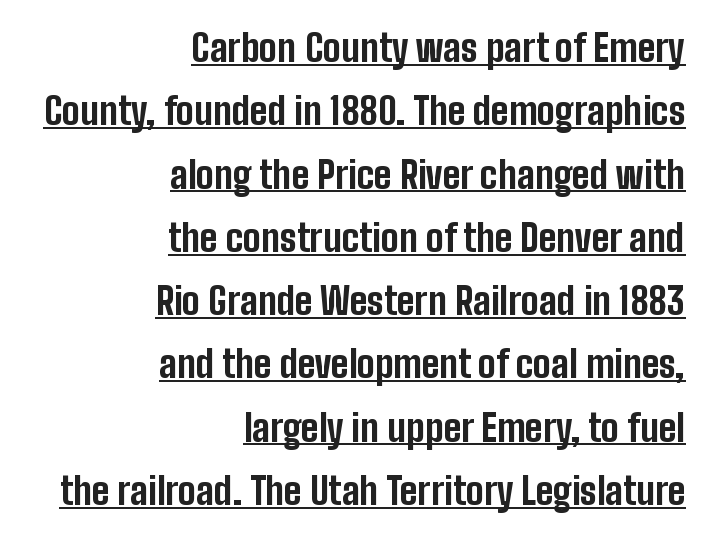
The image shows 37 px bold, condensed sans-serif type, upright; set right-aligned, line spacing 1.71x, normal letter spacing, underlined; low stroke contrast and a medium x-height.
